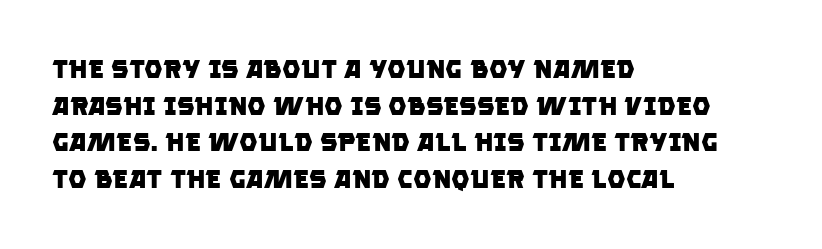
{"bold": "yes", "underline": "no", "align": "left", "line_spacing": "normal", "line_spacing_ratio": 1.41, "letter_spacing": "normal", "letter_spacing_em": 0.0, "glyph_px": 26}
